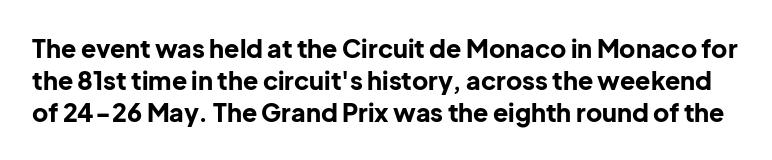
The image shows 25 px bold type, upright; set normal line spacing (1.28x), normal letter spacing, not underlined.
